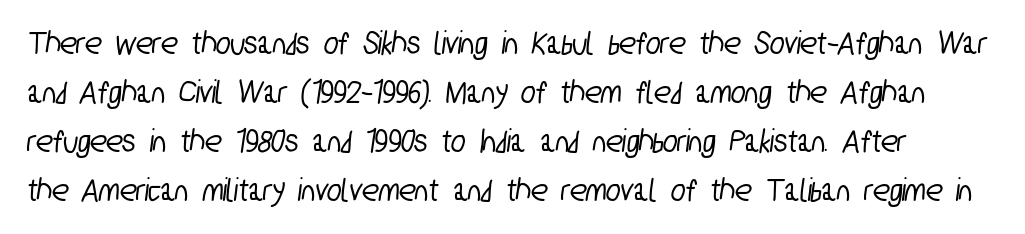
Nothing sits at the stroke ends, so this counts as sans-serif. Notice how descenders clear the ascenders below comfortably — that's standard leading. Rule under the text: the space is simply empty. Default kerning and tracking; the words read as compact shapes. Do the characters align in a grid? No, the font is proportional.
